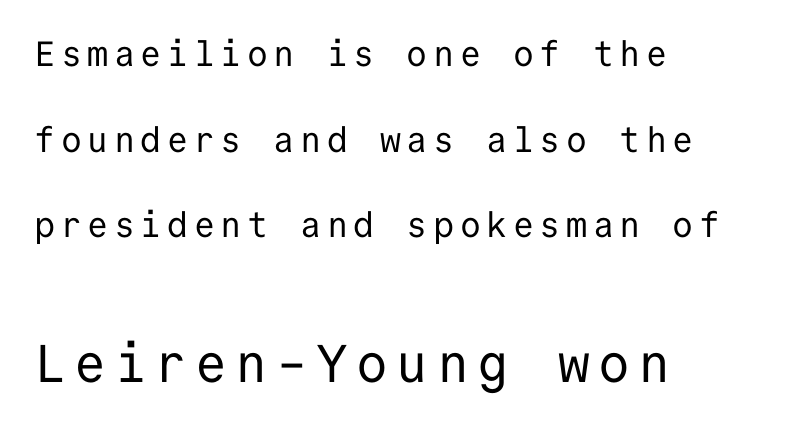
The passage shown begins with its smaller block and ends with its larger one. The letterforms sit at book weight or below. Ordinary non-slanted type is in use. These lines are set flush left with a ragged right edge. What kind of face is this? One without serifs — a sans. The passage shown is typed in a monospace face where columns stay perfectly aligned.
